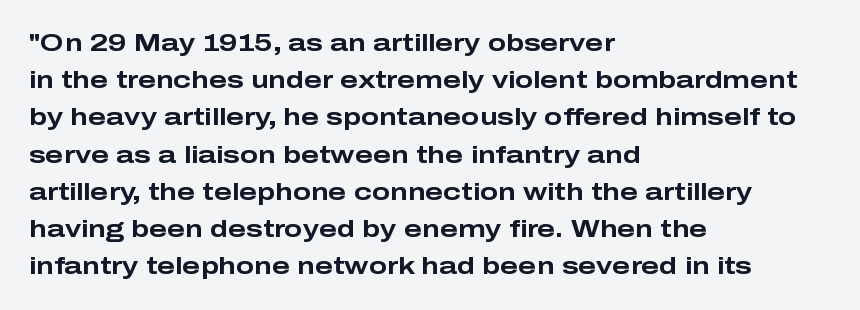
{"italic": "no", "bold": "yes", "underline": "no", "align": "left", "line_spacing": "normal", "line_spacing_ratio": 1.55, "letter_spacing": "normal", "letter_spacing_em": 0.0, "glyph_px": 24}
